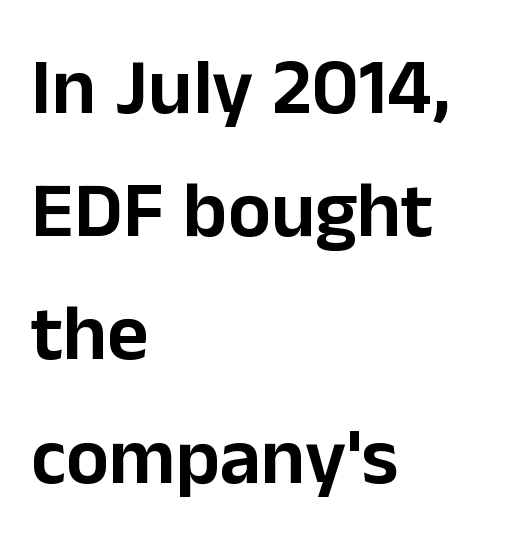
The image shows 80 px sans-serif type, upright; set left-aligned, normal line spacing (1.54x), normal letter spacing, not underlined; low stroke contrast and a medium x-height.
